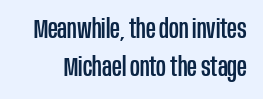
Q: Is the text italic (slanted)? A: No, it is upright.
Q: Is the text underlined? A: No.
Q: Is the spacing between letters normal or unusually wide? A: Normal.
Q: Is the spacing between lines tight, normal or loose? A: Normal.
